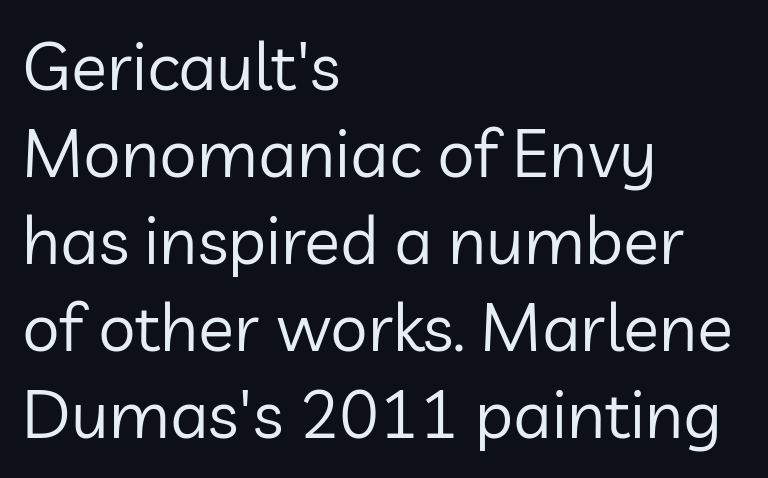
The image shows 67 px regular-weight sans-serif type, upright; set left-aligned, normal line spacing (1.3x), normal letter spacing, not underlined; low stroke contrast and a medium x-height.
